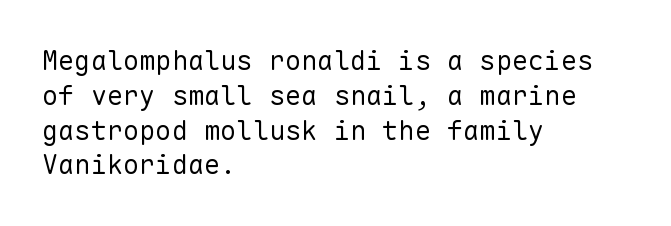
Q: Is the text bold? A: No.
Q: Is the text italic (slanted)? A: No, it is upright.
Q: Is the text underlined? A: No.
Q: How is the paragraph aligned? A: Left-aligned.
Q: Is the spacing between letters normal or unusually wide? A: Normal.
Q: Is the spacing between lines tight, normal or loose? A: Normal.
